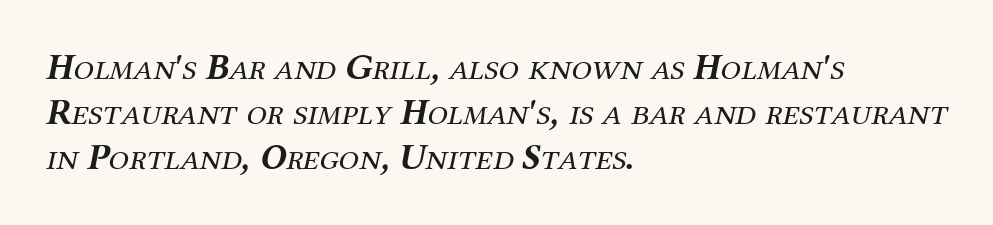
{"serif": "yes", "italic": "yes", "lean": "right", "slant_degrees": 12, "bold": "no", "weight": "regular", "width": "normal", "stroke_contrast": "medium", "x_height": "medium", "monospaced": "no", "underline": "no", "align": "left", "line_spacing_ratio": 1.22, "letter_spacing": "normal", "letter_spacing_em": 0.0, "glyph_px": 37}
